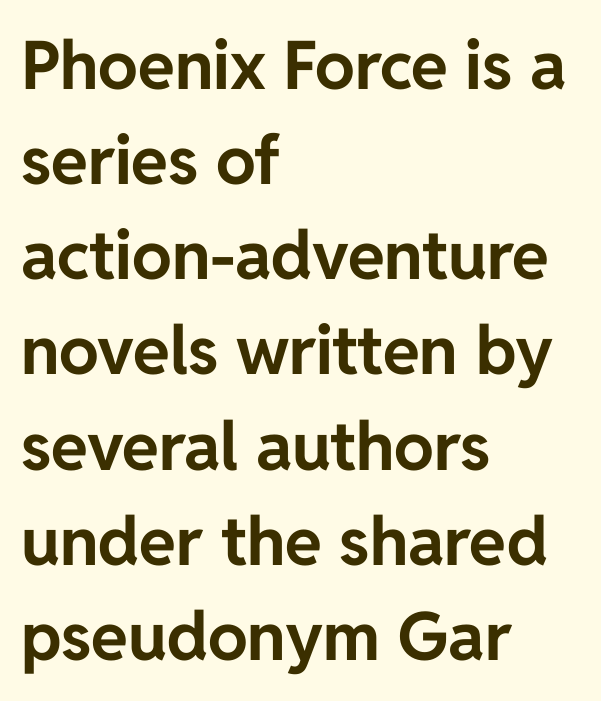
No extra tracking has been applied to these lines. Plain, unruled lines of type. The type family on display is of the sans-serif kind. Whoever set this chose a conventional vertical rhythm. This rendering uses left alignment, leaving the right contour irregular.
